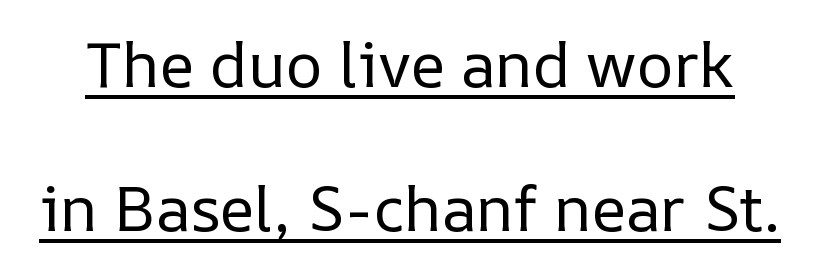
The image shows 63 px regular-weight type, upright; set loose line spacing (2.29x), normal letter spacing, underlined; low stroke contrast and a medium x-height.
